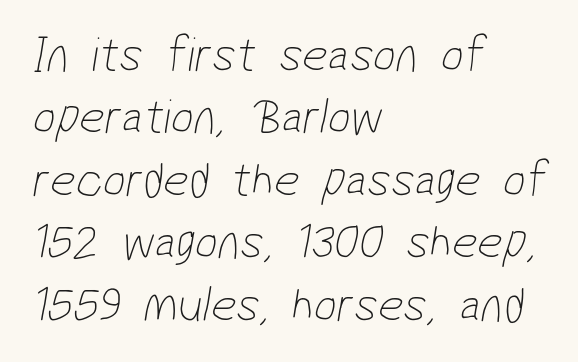
Q: Is the text bold? A: No.
Q: Is the typeface a serif or a sans-serif typeface? A: Sans-serif.
Q: Is the text underlined? A: No.
Q: How is the paragraph aligned? A: Left-aligned.
Q: Is the spacing between letters normal or unusually wide? A: Normal.
Q: Is the spacing between lines tight, normal or loose? A: Normal.
Q: Width (condensed, normal, or wide)? A: Condensed.
Q: Stroke contrast? A: Low.
Q: x-height? A: Medium.
Q: Monospaced? A: No.
